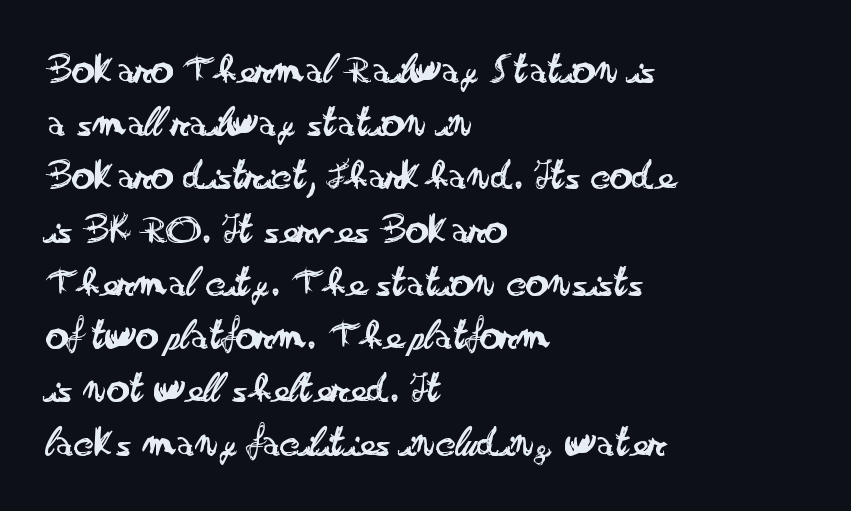
Clear beneath every line of the passage. The setting favours the left margin, as ordinary paragraphs usually do. The text was rendered using a sans face with plain stroke endings. The tracking reads as untouched default to a designer's eye. A light-to-regular cut is what we see here. Ascenders rise straight up at ninety degrees.
